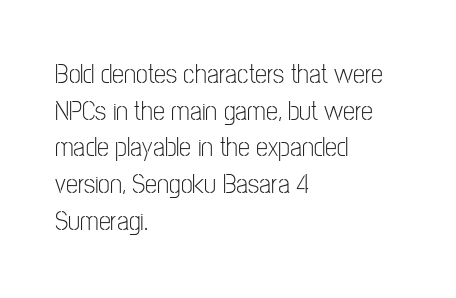
Reading down the block, your eye returns to a fixed left position each line. Do the letters lean? They stand straight. The strip under each line holds only bare page. Bold? No — there's no thickening of the strokes. Line spacing here is normal. Glyph-to-glyph distance matches everyday printed text.
